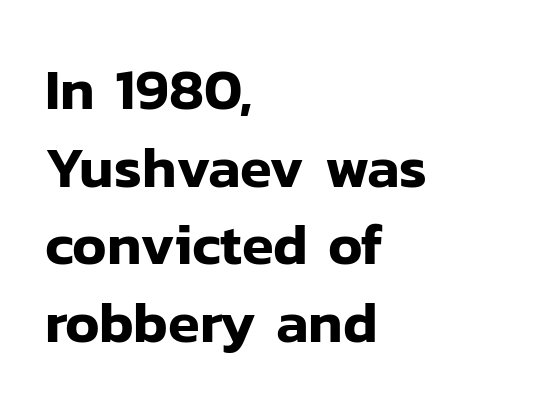
The image shows 58 px sans-serif type, upright; set left-aligned, normal line spacing (1.34x), normal letter spacing, not underlined; low stroke contrast and a medium x-height.
